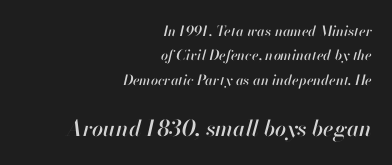
The image shows 22 px text type, italic (leaning right); set right-aligned, line spacing 1.74x, normal letter spacing, not underlined; the second (bottom) block is 1.57x larger.
